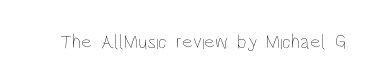
Q: Is the text bold? A: No.
Q: Is the text italic (slanted)? A: No, it is upright.
Q: Is the text underlined? A: No.
Q: Is the spacing between letters normal or unusually wide? A: Normal.
